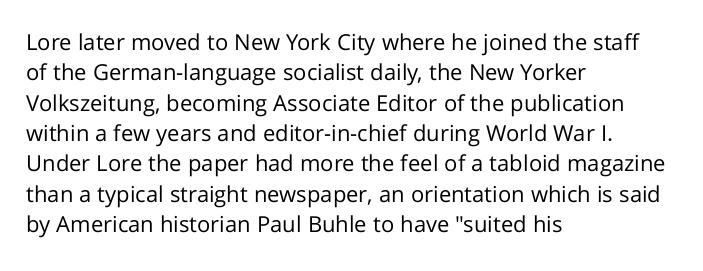
Q: Is the text bold? A: No.
Q: Is the text italic (slanted)? A: No, it is upright.
Q: Is the text underlined? A: No.
Q: How is the paragraph aligned? A: Left-aligned.
Q: Is the spacing between letters normal or unusually wide? A: Normal.
Q: Is the spacing between lines tight, normal or loose? A: Normal.
